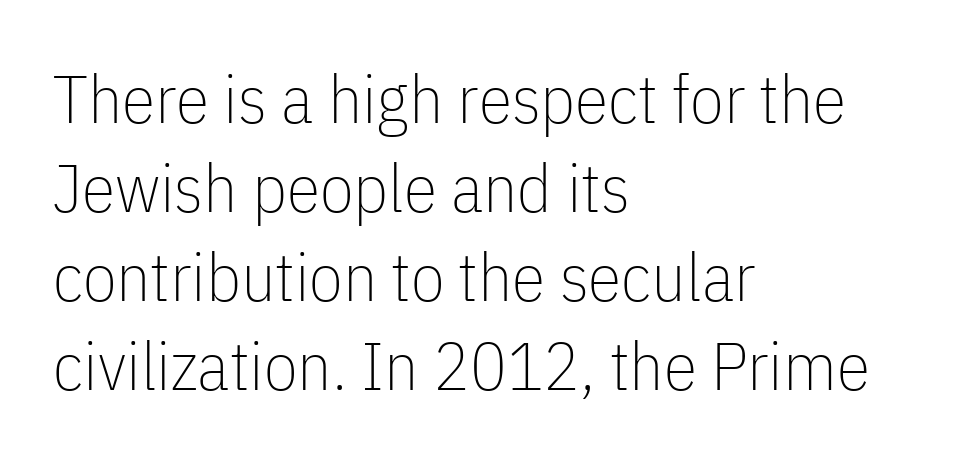
Q: Is the text bold? A: No.
Q: Is the text italic (slanted)? A: No, it is upright.
Q: Is the typeface a serif or a sans-serif typeface? A: Sans-serif.
Q: Is the text underlined? A: No.
Q: How is the paragraph aligned? A: Left-aligned.
Q: Is the spacing between letters normal or unusually wide? A: Normal.
Q: Is the spacing between lines tight, normal or loose? A: Normal.
Q: Width (condensed, normal, or wide)? A: Condensed.
Q: Stroke contrast? A: Low.
Q: x-height? A: Medium.
Q: Monospaced? A: No.
